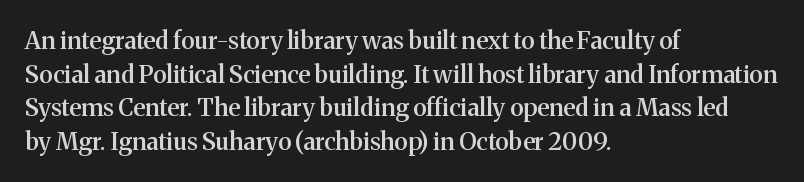
The image shows 24 px text type, upright; set left-aligned, normal line spacing (1.4x), normal letter spacing, not underlined.
